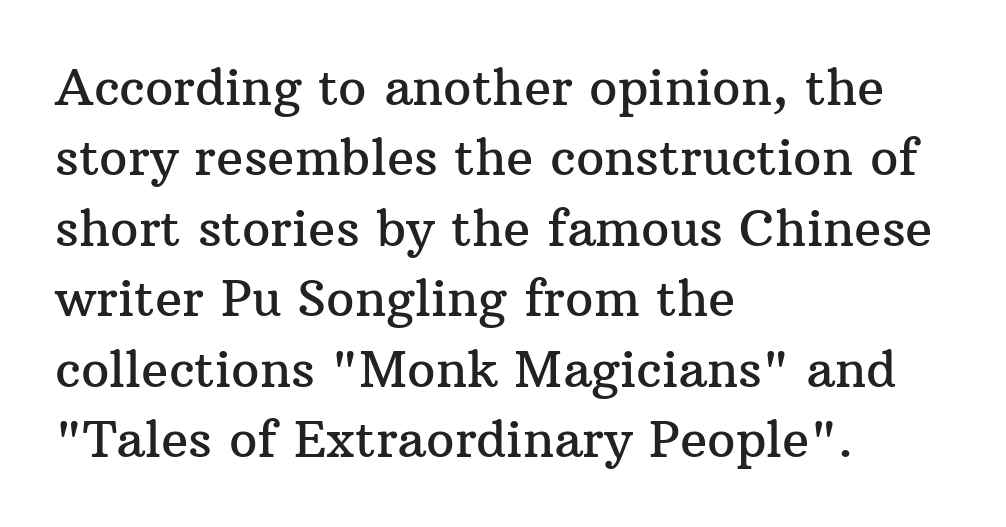
Q: Is the text italic (slanted)? A: No, it is upright.
Q: Is the typeface a serif or a sans-serif typeface? A: Serif.
Q: Is the text underlined? A: No.
Q: How is the paragraph aligned? A: Left-aligned.
Q: Is the spacing between letters normal or unusually wide? A: Normal.
Q: Is the spacing between lines tight, normal or loose? A: Normal.
Q: Width (condensed, normal, or wide)? A: Normal.
Q: Stroke contrast? A: Medium.
Q: x-height? A: Medium.
Q: Monospaced? A: No.
